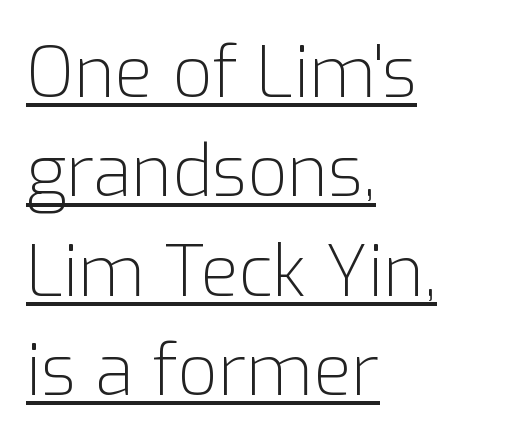
Heft: none added — not bold. The rag falls on the right side of this text block. When letters stand straight like this, we call the style roman or upright. Observe the ordinary spacing: letters are neighbours, not strangers. Do the characters align in a grid? No, the font is proportional. These lines sit exactly where default settings would place them.
